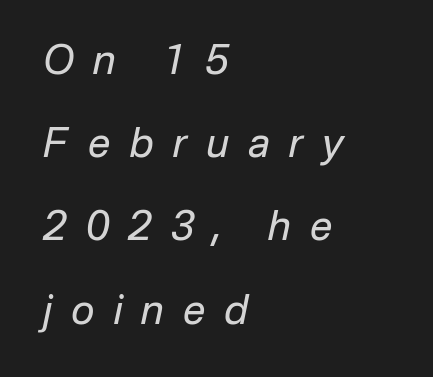
The image shows 40 px regular-weight type, italic (leaning right); set left-aligned, loose line spacing (2.08x), unusually wide letter spacing (+0.48 em), not underlined; low stroke contrast and a medium x-height.
